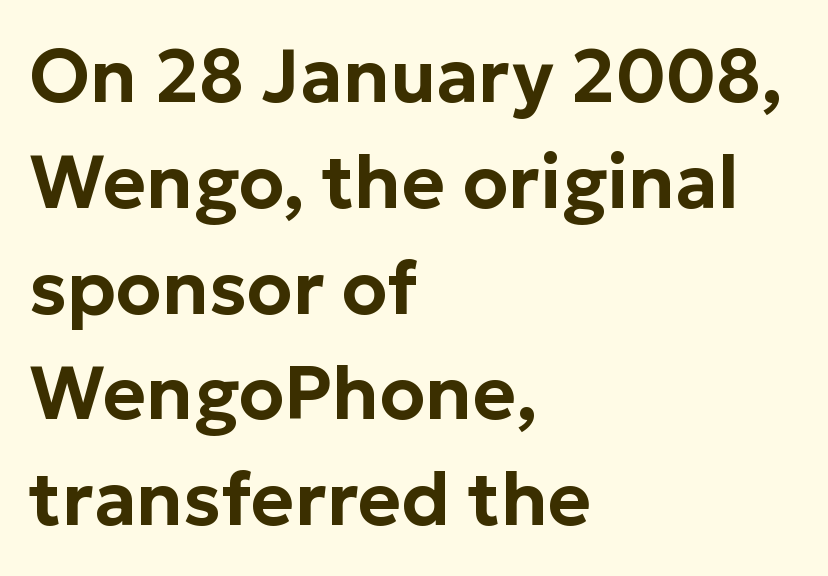
{"serif": "no", "italic": "no", "width": "normal", "stroke_contrast": "low", "x_height": "medium", "monospaced": "no", "underline": "no", "align": "left", "line_spacing": "normal", "line_spacing_ratio": 1.43, "letter_spacing": "normal", "letter_spacing_em": 0.0, "glyph_px": 74}
